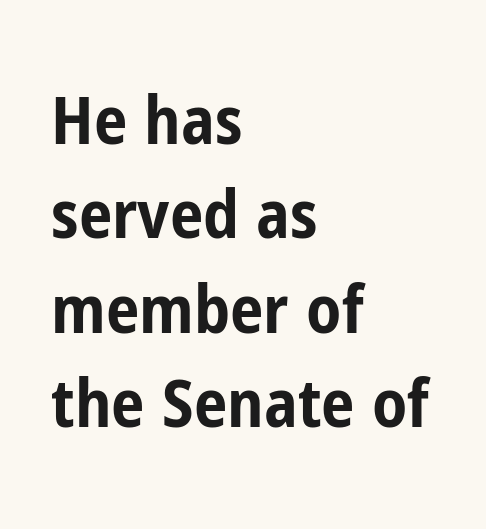
{"serif": "no", "italic": "no", "bold": "yes", "weight": "bold", "width": "condensed", "stroke_contrast": "low", "x_height": "medium", "monospaced": "no", "underline": "no", "align": "left", "line_spacing": "normal", "line_spacing_ratio": 1.41, "letter_spacing": "normal", "letter_spacing_em": 0.0, "glyph_px": 67}
